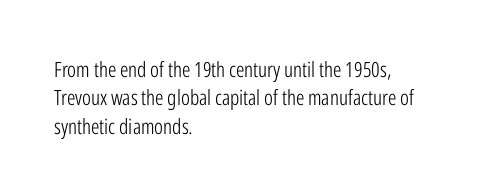
Evenly set lines give the paragraph a standard silhouette. Students, note that the glyphs here touch the page at normal intervals. In terms of posture, this sample is upright. Typeset ragged right — the left edge is the straight one.
